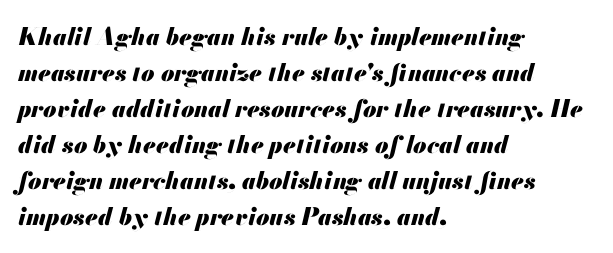
Words appear dense and cohesive because spacing is normal. The sample has been set heavy, in full bold. Left-aligned paragraph, ragged on the right. Regular leading. This is oblique type, the kind used for emphasis or titles.
